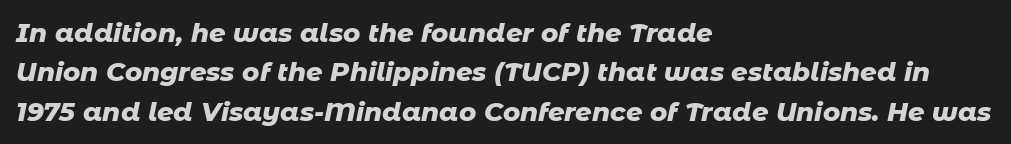
Q: Is the text bold? A: Yes.
Q: Is the text italic (slanted)? A: Yes, it leans right by about 11 degrees.
Q: Is the text underlined? A: No.
Q: How is the paragraph aligned? A: Left-aligned.
Q: Is the spacing between letters normal or unusually wide? A: Normal.
Q: Is the spacing between lines tight, normal or loose? A: Normal.
